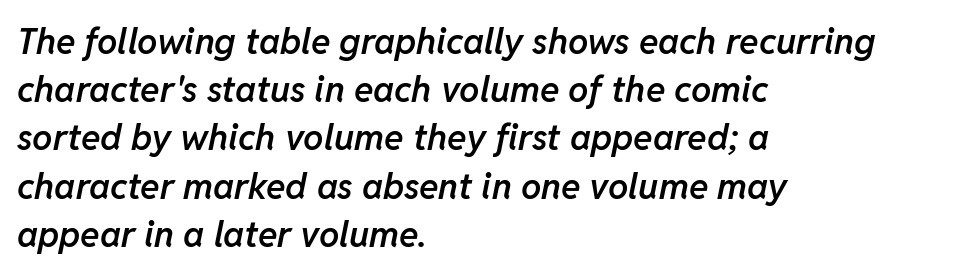
Q: Is the text bold? A: Semi-bold.
Q: Is the text italic (slanted)? A: Yes, it leans right by about 11 degrees.
Q: Is the text underlined? A: No.
Q: How is the paragraph aligned? A: Left-aligned.
Q: Is the spacing between letters normal or unusually wide? A: Normal.
Q: Is the spacing between lines tight, normal or loose? A: Normal.
Q: Width (condensed, normal, or wide)? A: Normal.
Q: Stroke contrast? A: Low.
Q: x-height? A: Medium.
Q: Monospaced? A: No.
